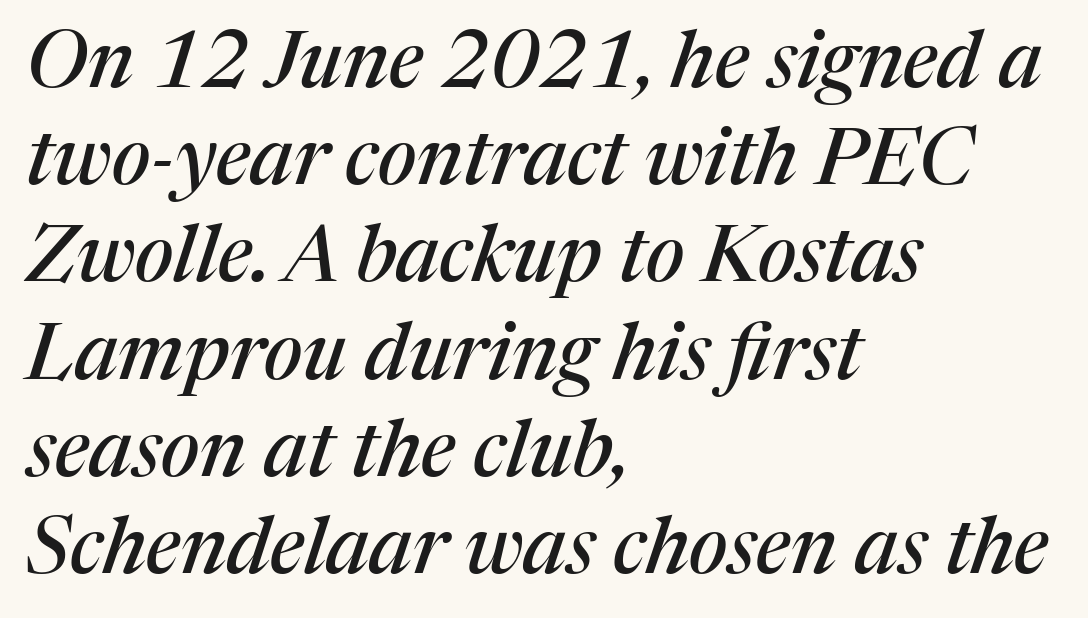
Q: Is the text italic (slanted)? A: Yes, it leans right by about 17 degrees.
Q: Is the typeface a serif or a sans-serif typeface? A: Serif.
Q: Is the text underlined? A: No.
Q: How is the paragraph aligned? A: Left-aligned.
Q: Is the spacing between letters normal or unusually wide? A: Normal.
Q: Width (condensed, normal, or wide)? A: Normal.
Q: Stroke contrast? A: Medium.
Q: x-height? A: Medium.
Q: Monospaced? A: No.
